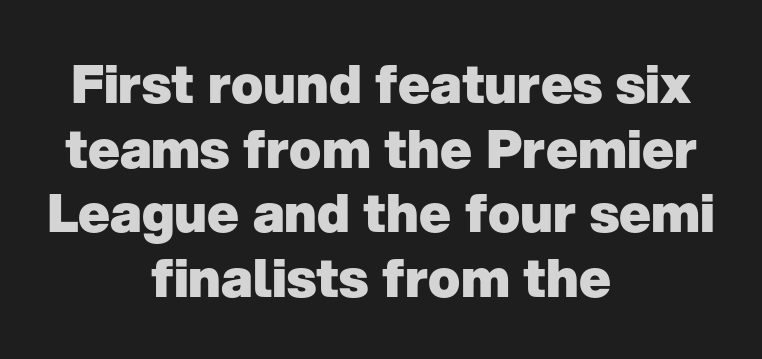
The typeface chosen for these lines omits serifs. One-word summary of the alignment: center. Words appear dense and cohesive because spacing is normal. The typesetting leans heavy: a genuine bold.
